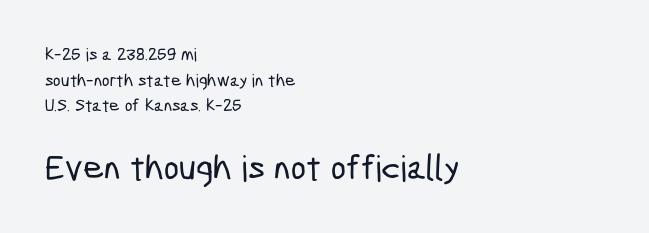
In terms of letterform style, serifs are entirely absent. Underlining? Definitely not there. These lines are set flush left with a ragged right edge. The face used here is proportionally spaced, like ordinary book or web type.
